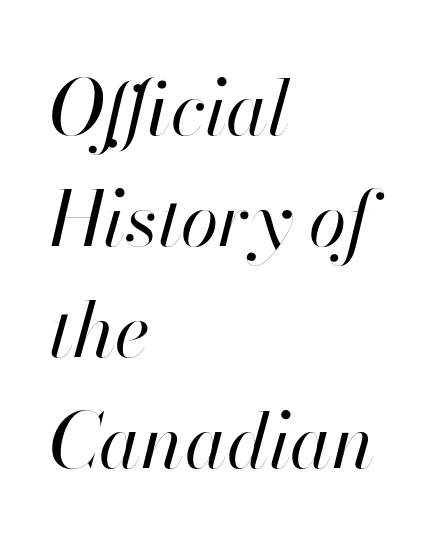
{"italic": "yes", "lean": "right", "slant_degrees": 13, "bold": "no", "weight": "regular", "width": "normal", "stroke_contrast": "high", "x_height": "small", "monospaced": "no", "underline": "no", "align": "left", "line_spacing": "normal", "line_spacing_ratio": 1.44, "letter_spacing": "normal", "letter_spacing_em": 0.0, "glyph_px": 77}
